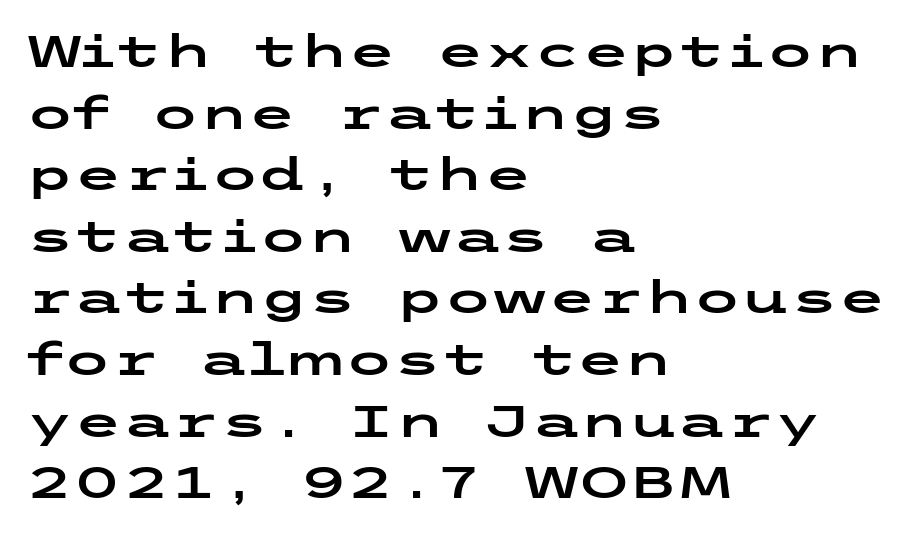
The image shows 44 px wide sans-serif type, upright; set left-aligned, normal line spacing (1.4x), normal letter spacing, not underlined; low stroke contrast and a medium x-height.
